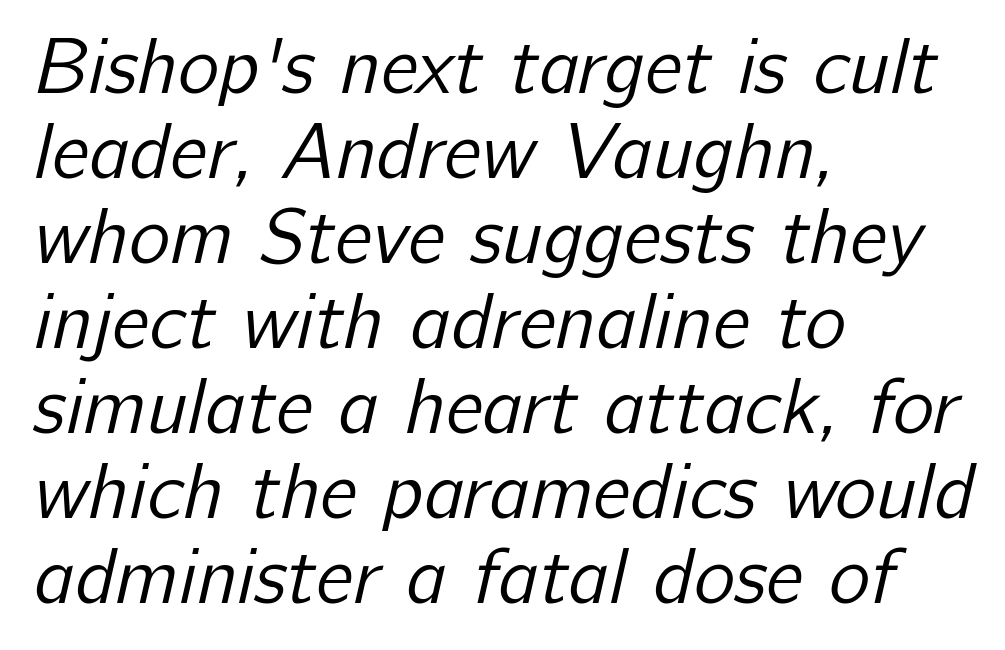
The setting favours the left margin, as ordinary paragraphs usually do. The font sits on the lighter half of the weight spectrum, regular included. In terms of letterspacing, this is plain default setting. Line spacing here is tight. The area under the type is left untouched. Proportional: the letters do not fall into vertical columns.
